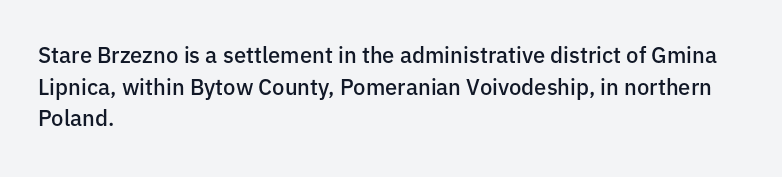
{"italic": "no", "bold": "semi", "underline": "no", "align": "left", "line_spacing": "normal", "line_spacing_ratio": 1.44, "letter_spacing": "normal", "letter_spacing_em": 0.0, "glyph_px": 22}
